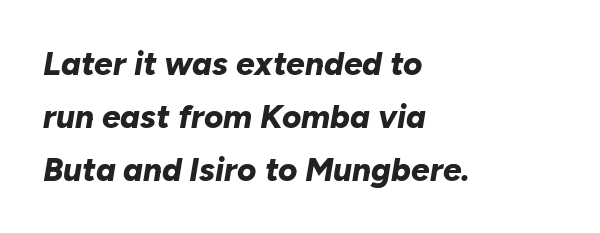
Heft: maximum for text — a bold. The block of text has a typical density, with ordinary space between rows. Only glyphs here, with clear space below each row. Notice how the stems are inclined rather than vertical — that's the hallmark of italics. Typeset ragged right — the left edge is the straight one. Here the designer chose a conventional face with non-uniform glyph widths.
